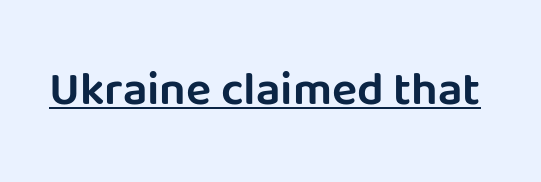
{"serif": "no", "italic": "no", "width": "normal", "stroke_contrast": "low", "x_height": "large", "monospaced": "no", "underline": "yes", "letter_spacing": "normal", "letter_spacing_em": 0.0, "glyph_px": 47}
